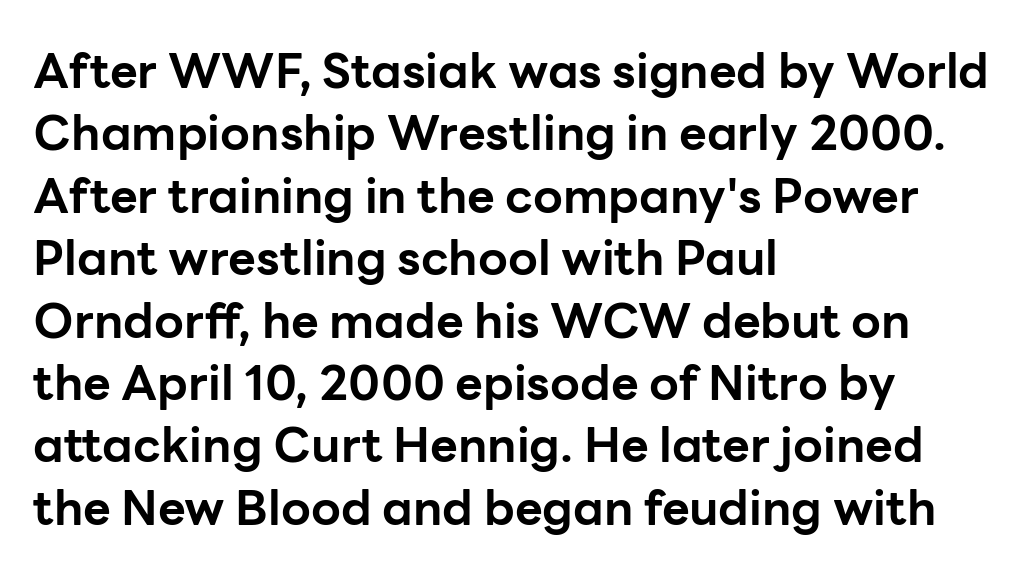
The passage shown is emphatically bold. The letters sit at their default tracking, neither squeezed nor spread. Font category for this specimen: sans-serif. Do the characters align in a grid? No, the font is proportional.
